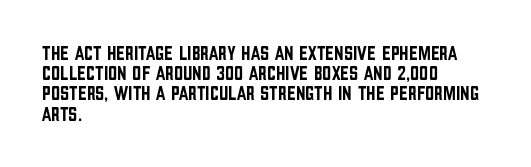
{"italic": "no", "underline": "no", "align": "left", "line_spacing": "tight", "line_spacing_ratio": 1.01, "letter_spacing": "normal", "letter_spacing_em": 0.0, "glyph_px": 20}
